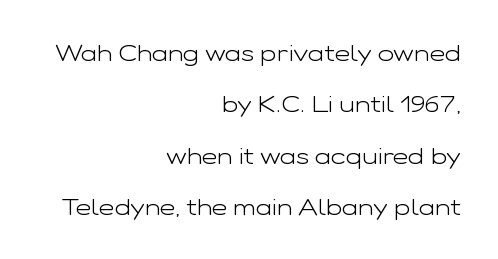
The image shows 24 px text type, upright; set right-aligned, loose line spacing (2.14x), normal letter spacing, not underlined.
